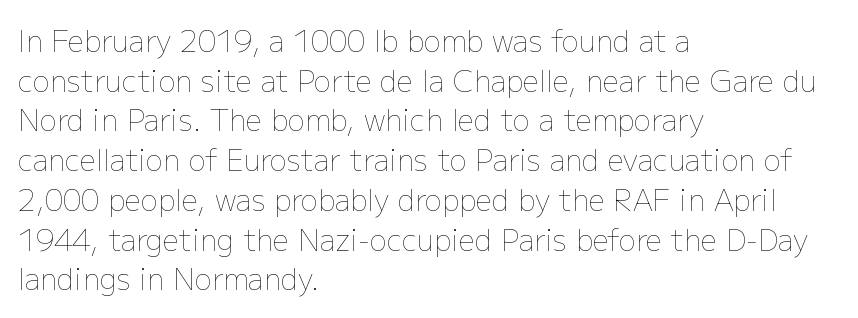
The image shows 29 px thin type, upright; set left-aligned, normal line spacing (1.37x), normal letter spacing, not underlined; low stroke contrast and a medium x-height.
